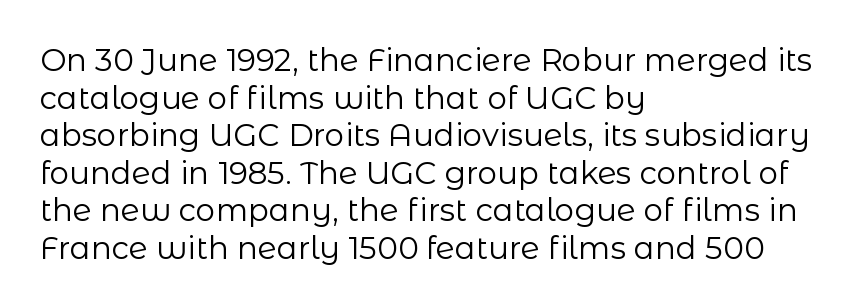
The image shows 31 px regular-weight sans-serif type, upright; set left-aligned, line spacing 1.21x, normal letter spacing, not underlined; low stroke contrast and a medium x-height.
